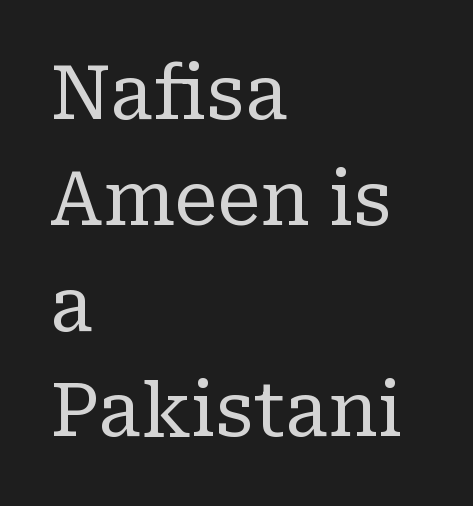
Q: Is the text bold? A: No.
Q: Is the text italic (slanted)? A: No, it is upright.
Q: Is the typeface a serif or a sans-serif typeface? A: Serif.
Q: Is the text underlined? A: No.
Q: How is the paragraph aligned? A: Left-aligned.
Q: Is the spacing between letters normal or unusually wide? A: Normal.
Q: Is the spacing between lines tight, normal or loose? A: Normal.
Q: Width (condensed, normal, or wide)? A: Normal.
Q: Stroke contrast? A: Low.
Q: x-height? A: Medium.
Q: Monospaced? A: No.
